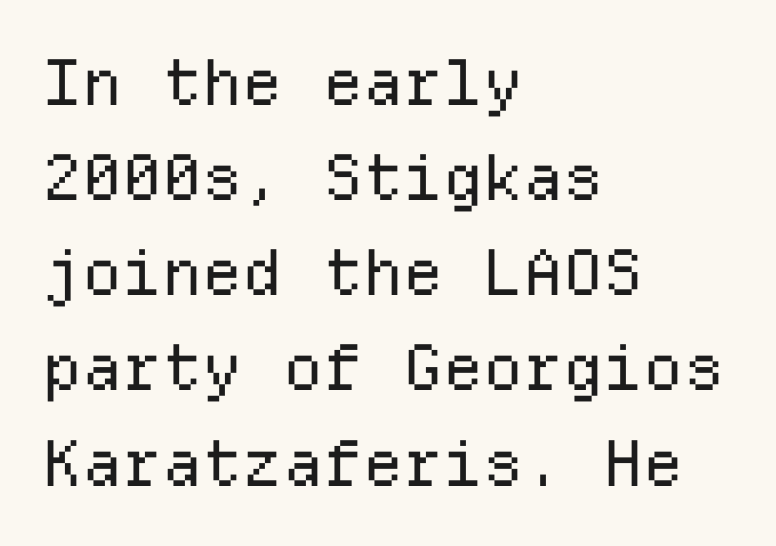
The image shows 63 px regular-weight sans-serif type, upright, monospaced; set left-aligned, normal line spacing (1.51x), normal letter spacing, not underlined; low stroke contrast and a medium x-height.
